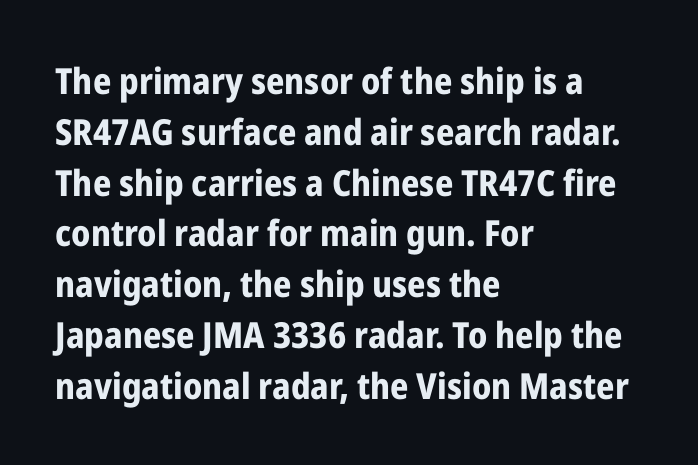
Leading matches the norm, producing a regular column. There is no visible air inserted between adjacent glyphs. Here the designer chose a conventional face with non-uniform glyph widths. Unlike a traditional serif, this face leaves its strokes unadorned. The passage shown is not underscored anywhere. Each glyph is drawn with heavy, bold strokes.
